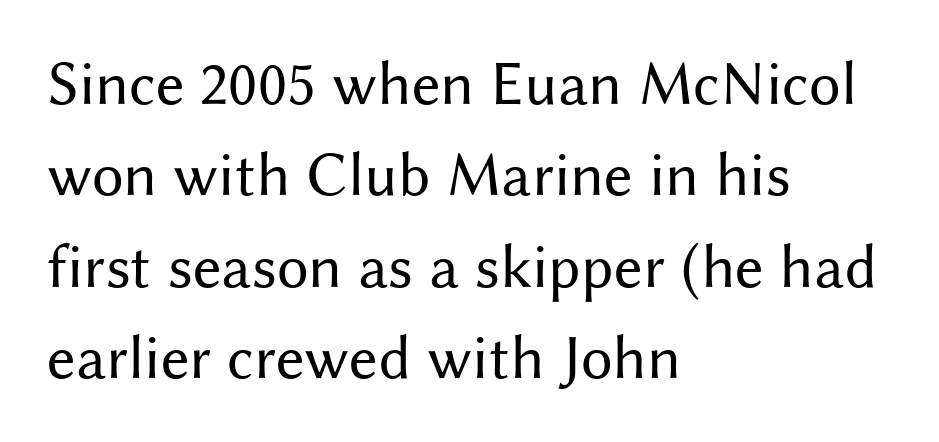
Q: Is the text bold? A: No.
Q: Is the text italic (slanted)? A: No, it is upright.
Q: Is the typeface a serif or a sans-serif typeface? A: Sans-serif.
Q: Is the text underlined? A: No.
Q: How is the paragraph aligned? A: Left-aligned.
Q: Is the spacing between letters normal or unusually wide? A: Normal.
Q: Is the spacing between lines tight, normal or loose? A: Normal.
Q: Width (condensed, normal, or wide)? A: Normal.
Q: Stroke contrast? A: Medium.
Q: x-height? A: Medium.
Q: Monospaced? A: No.
